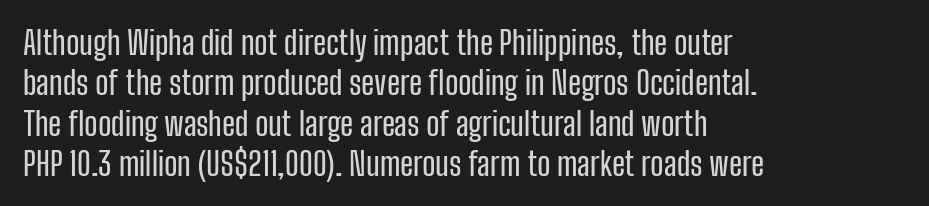
{"serif": "no", "italic": "no", "width": "condensed", "stroke_contrast": "low", "x_height": "medium", "monospaced": "no", "underline": "no", "align": "left", "line_spacing": "normal", "line_spacing_ratio": 1.26, "letter_spacing": "normal", "letter_spacing_em": 0.0, "glyph_px": 32}
